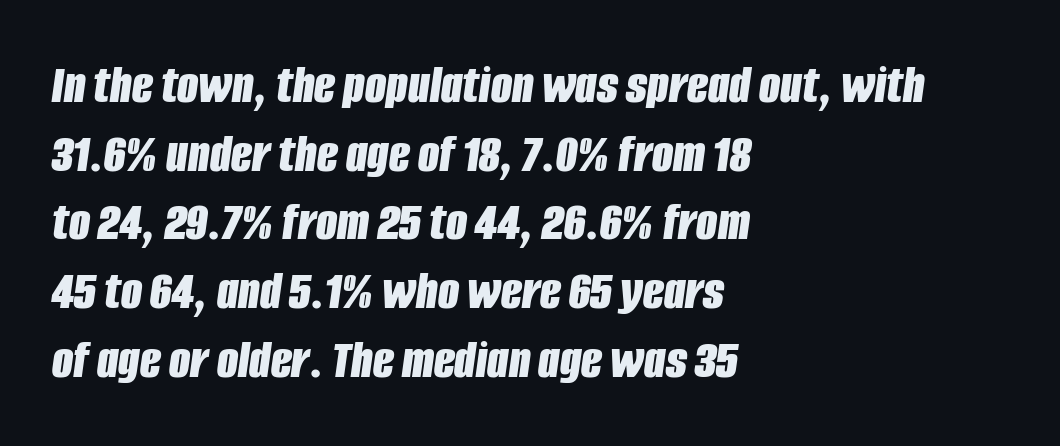
Q: Is the text bold? A: Yes.
Q: Is the text italic (slanted)? A: Yes, it leans right by about 8 degrees.
Q: Is the text underlined? A: No.
Q: How is the paragraph aligned? A: Left-aligned.
Q: Is the spacing between letters normal or unusually wide? A: Normal.
Q: Is the spacing between lines tight, normal or loose? A: Normal.
Q: Width (condensed, normal, or wide)? A: Condensed.
Q: Stroke contrast? A: Low.
Q: x-height? A: Large.
Q: Monospaced? A: No.
